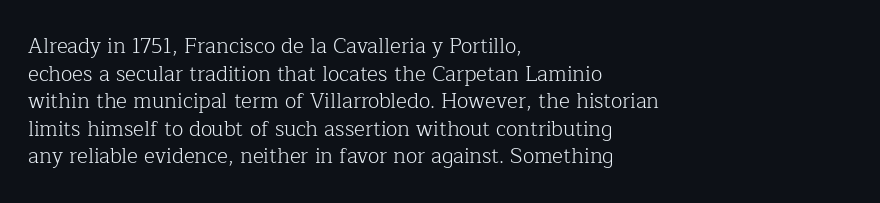
The image shows 21 px text type, upright; set left-aligned, normal line spacing (1.31x), normal letter spacing, not underlined.
